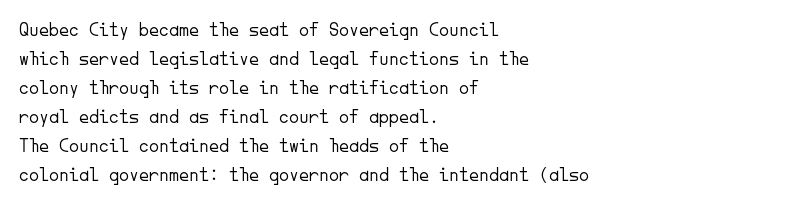
{"italic": "no", "bold": "no", "underline": "no", "align": "left", "line_spacing": "normal", "line_spacing_ratio": 1.45, "letter_spacing": "normal", "letter_spacing_em": 0.0, "glyph_px": 20}
